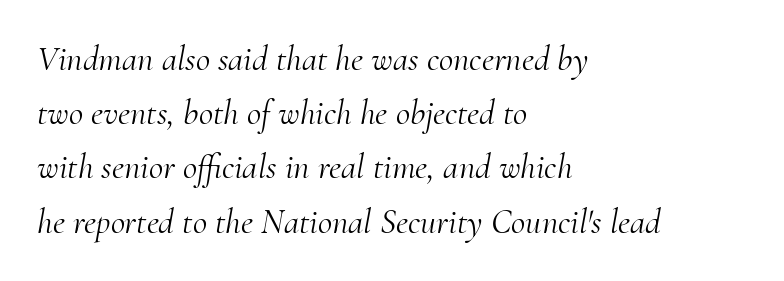
Q: Is the text bold? A: No.
Q: Is the text italic (slanted)? A: Yes, it leans right by about 10 degrees.
Q: Is the typeface a serif or a sans-serif typeface? A: Serif.
Q: Is the text underlined? A: No.
Q: How is the paragraph aligned? A: Left-aligned.
Q: Is the spacing between letters normal or unusually wide? A: Normal.
Q: Is the spacing between lines tight, normal or loose? A: Normal.
Q: Width (condensed, normal, or wide)? A: Normal.
Q: Stroke contrast? A: Medium.
Q: x-height? A: Small.
Q: Monospaced? A: No.
